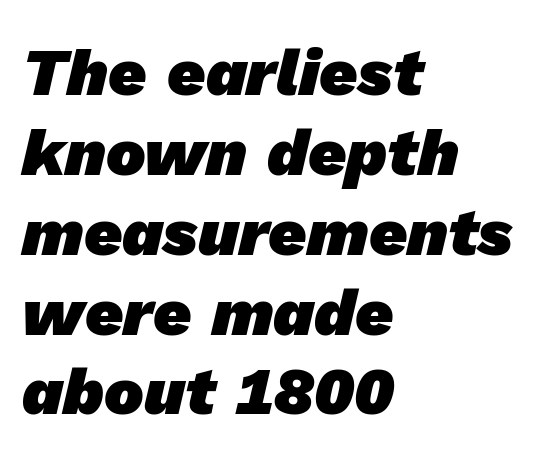
{"serif": "no", "bold": "yes", "weight": "heavy", "width": "normal", "stroke_contrast": "low", "x_height": "medium", "monospaced": "no", "underline": "no", "align": "left", "line_spacing_ratio": 1.21, "letter_spacing": "normal", "letter_spacing_em": 0.0, "glyph_px": 66}
